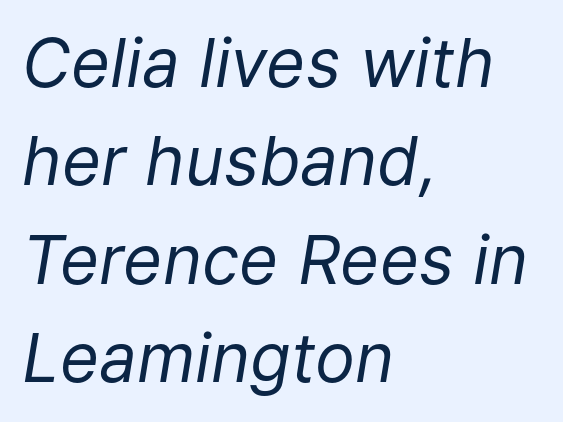
{"italic": "yes", "lean": "right", "slant_degrees": 9, "bold": "no", "weight": "regular", "width": "normal", "stroke_contrast": "low", "x_height": "medium", "monospaced": "no", "underline": "no", "align": "left", "line_spacing": "normal", "line_spacing_ratio": 1.47, "letter_spacing": "normal", "letter_spacing_em": 0.0, "glyph_px": 67}
